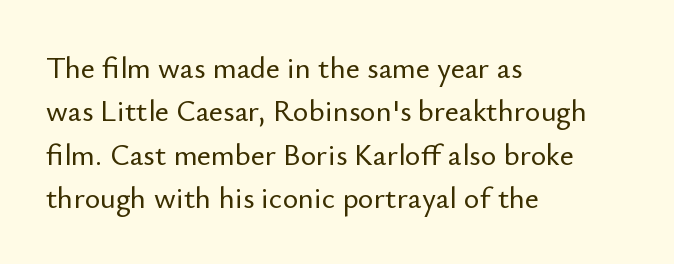
It's the straight-up-and-down kind of type. Stroke terminals: plain, sans-serif. A normal amount of white space separates one row of letters from the next. If you drew a ruler down the left edge, every line would touch it.
